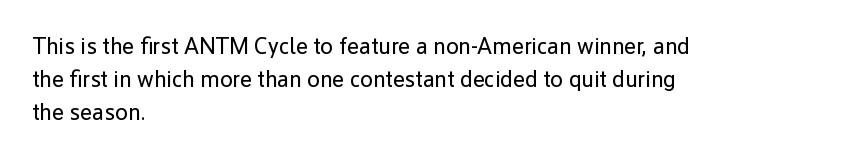
Q: Is the text bold? A: No.
Q: Is the text italic (slanted)? A: No, it is upright.
Q: Is the text underlined? A: No.
Q: How is the paragraph aligned? A: Left-aligned.
Q: Is the spacing between letters normal or unusually wide? A: Normal.
Q: Is the spacing between lines tight, normal or loose? A: Normal.
